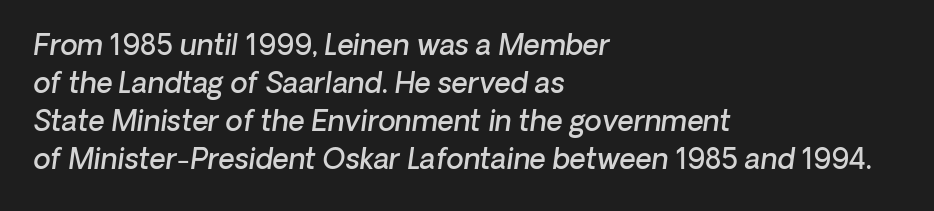
The leading is moderate, giving the passage an even texture. In terms of posture, this sample is oblique. The type is set solid horizontally, with unmodified tracking. These lines carry some extra weight — a demibold, not a full bold.
